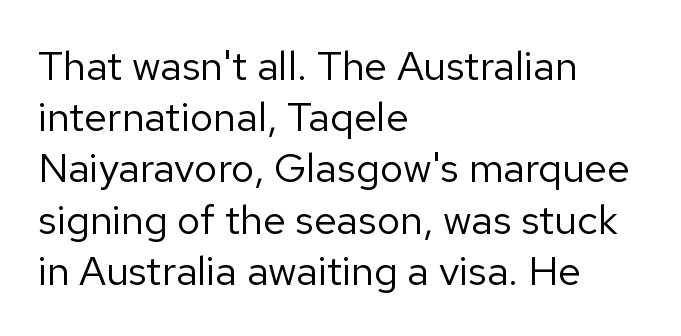
{"serif": "no", "italic": "no", "bold": "no", "weight": "regular", "width": "normal", "stroke_contrast": "low", "x_height": "medium", "monospaced": "no", "underline": "no", "align": "left", "line_spacing": "normal", "line_spacing_ratio": 1.25, "letter_spacing": "normal", "letter_spacing_em": 0.0, "glyph_px": 41}
